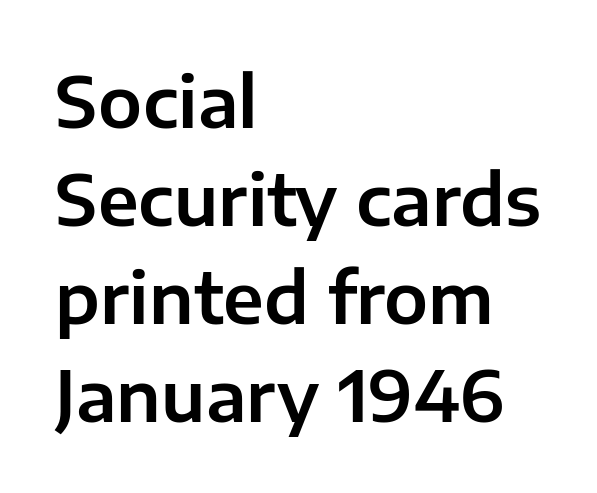
{"serif": "no", "italic": "no", "width": "normal", "stroke_contrast": "low", "x_height": "medium", "monospaced": "no", "underline": "no", "align": "left", "line_spacing": "normal", "line_spacing_ratio": 1.4, "letter_spacing": "normal", "letter_spacing_em": 0.0, "glyph_px": 70}
